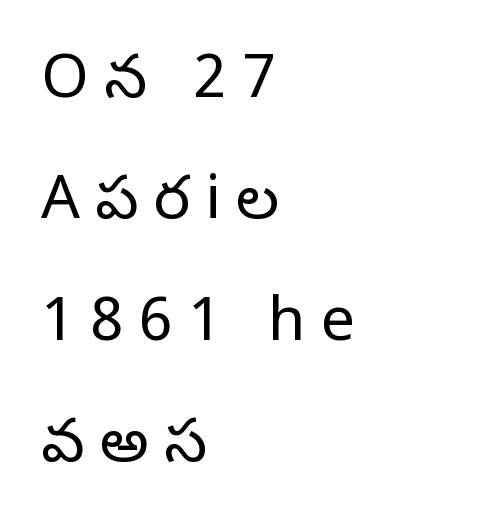
Q: Is the text bold? A: No.
Q: Is the text italic (slanted)? A: No, it is upright.
Q: Is the typeface a serif or a sans-serif typeface? A: Serif.
Q: Is the text underlined? A: No.
Q: How is the paragraph aligned? A: Left-aligned.
Q: Is the spacing between letters normal or unusually wide? A: Unusually wide.
Q: Is the spacing between lines tight, normal or loose? A: Loose.
Q: Width (condensed, normal, or wide)? A: Normal.
Q: Stroke contrast? A: Low.
Q: x-height? A: Large.
Q: Monospaced? A: No.
